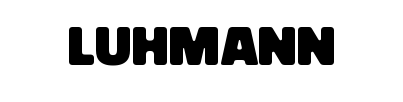
{"serif": "no", "width": "condensed", "stroke_contrast": "low", "x_height": "large", "monospaced": "no", "underline": "no", "align": "center", "letter_spacing": "normal", "letter_spacing_em": 0.0, "glyph_px": 55}
